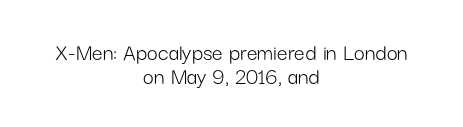
The image shows 24 px text type, upright; set centered, tight line spacing (1.01x), normal letter spacing, not underlined.
